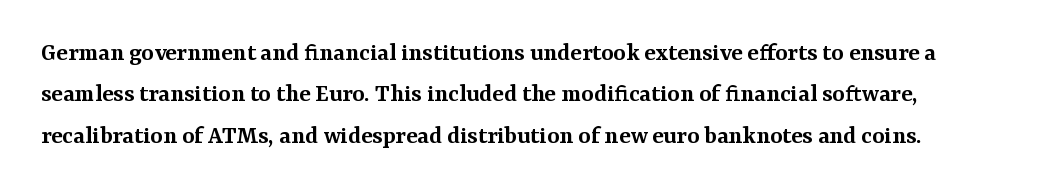
Each glyph is drawn with semibold strokes, heavier than normal yet not fully bold. You could call the tracking neutral — neither tight nor loose. These lines sit exactly where default settings would place them. Notice how the stems are strictly vertical — no italics here.
